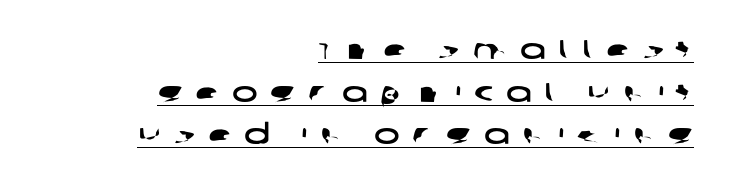
The image shows 27 px text type; set right-aligned, normal line spacing (1.58x), unusually wide letter spacing (+0.48 em), underlined.
